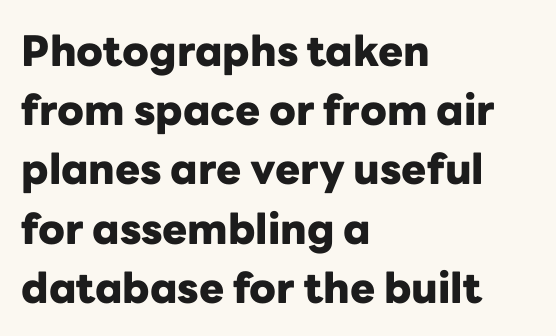
{"serif": "no", "italic": "no", "bold": "yes", "weight": "heavy", "width": "normal", "stroke_contrast": "low", "x_height": "medium", "monospaced": "no", "underline": "no", "align": "left", "line_spacing": "normal", "line_spacing_ratio": 1.41, "letter_spacing": "normal", "letter_spacing_em": 0.0, "glyph_px": 42}
